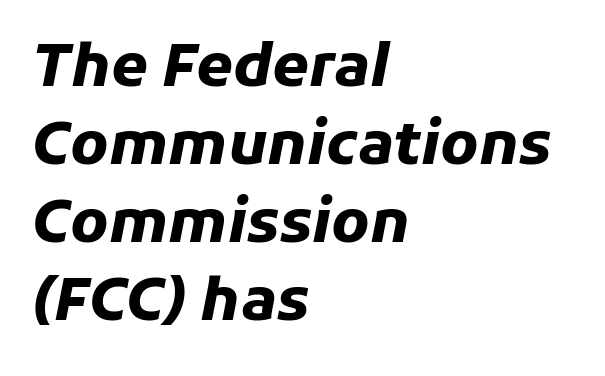
Q: Is the text bold? A: Yes.
Q: Is the text italic (slanted)? A: Yes, it leans right by about 11 degrees.
Q: Is the text underlined? A: No.
Q: How is the paragraph aligned? A: Left-aligned.
Q: Is the spacing between letters normal or unusually wide? A: Normal.
Q: Is the spacing between lines tight, normal or loose? A: Normal.
Q: Width (condensed, normal, or wide)? A: Normal.
Q: Stroke contrast? A: Low.
Q: x-height? A: Medium.
Q: Monospaced? A: No.
